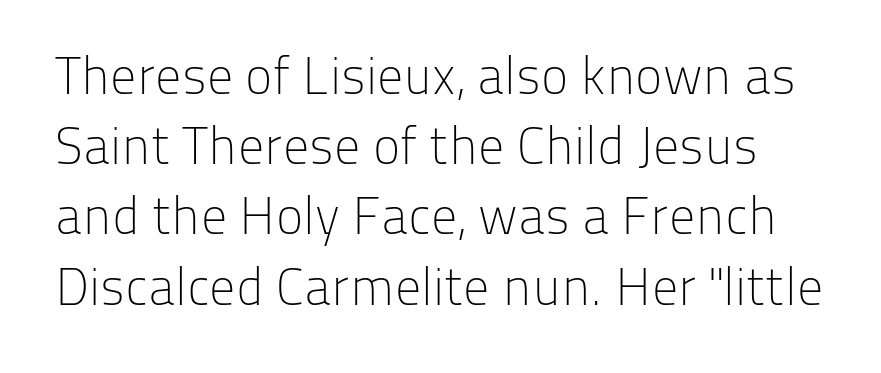
{"serif": "no", "italic": "no", "bold": "no", "weight": "light", "width": "normal", "stroke_contrast": "low", "x_height": "medium", "monospaced": "no", "underline": "no", "line_spacing": "normal", "line_spacing_ratio": 1.35, "letter_spacing": "normal", "letter_spacing_em": 0.0, "glyph_px": 52}
